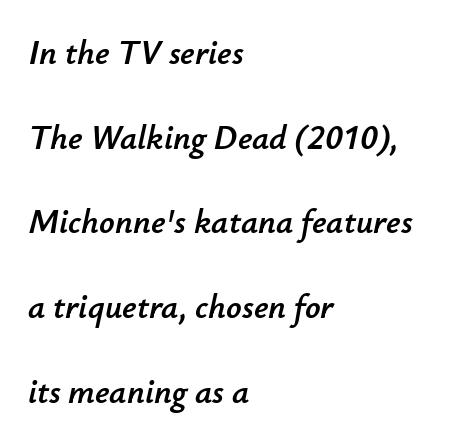
{"italic": "yes", "lean": "right", "slant_degrees": 12, "width": "normal", "stroke_contrast": "low", "x_height": "small", "monospaced": "no", "underline": "no", "align": "left", "line_spacing": "loose", "line_spacing_ratio": 2.49, "letter_spacing": "normal", "letter_spacing_em": 0.0, "glyph_px": 34}
